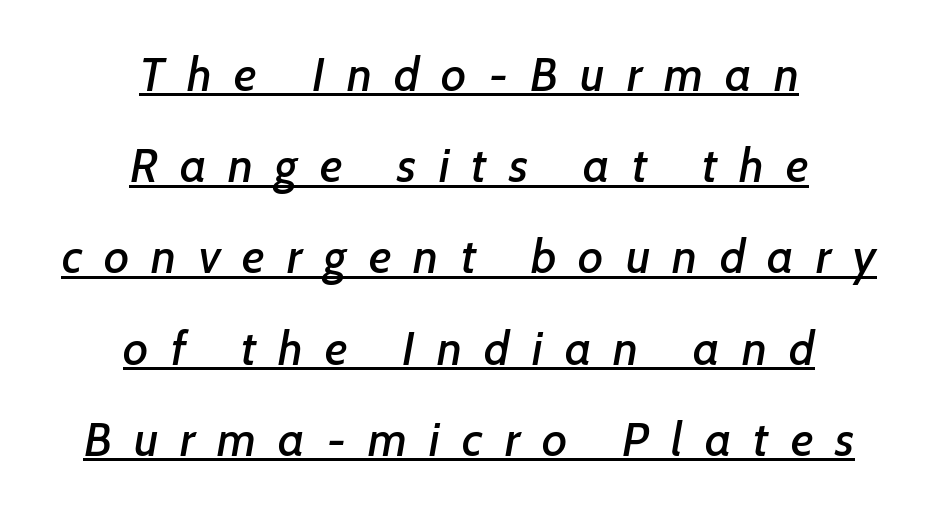
The image shows 48 px sans-serif type; set centered, loose line spacing (1.9x), unusually wide letter spacing (+0.46 em), underlined; low stroke contrast and a medium x-height.
